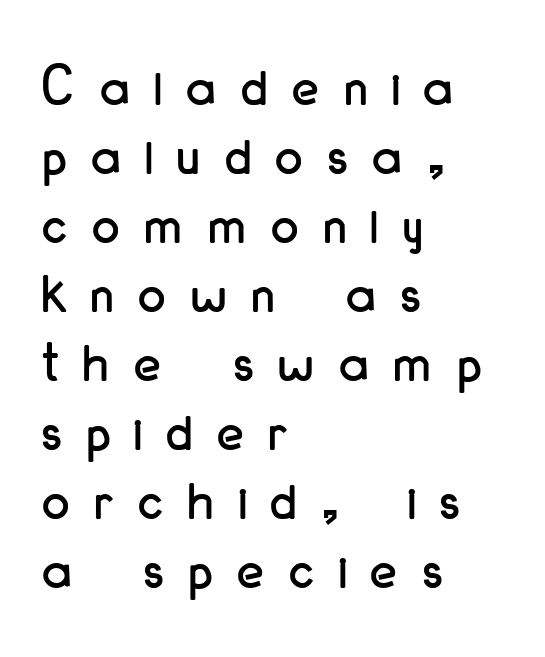
Q: Is the text italic (slanted)? A: No, it is upright.
Q: Is the typeface a serif or a sans-serif typeface? A: Sans-serif.
Q: Is the text underlined? A: No.
Q: How is the paragraph aligned? A: Left-aligned.
Q: Is the spacing between letters normal or unusually wide? A: Unusually wide.
Q: Is the spacing between lines tight, normal or loose? A: Tight.
Q: Width (condensed, normal, or wide)? A: Condensed.
Q: Stroke contrast? A: Low.
Q: x-height? A: Small.
Q: Monospaced? A: No.
